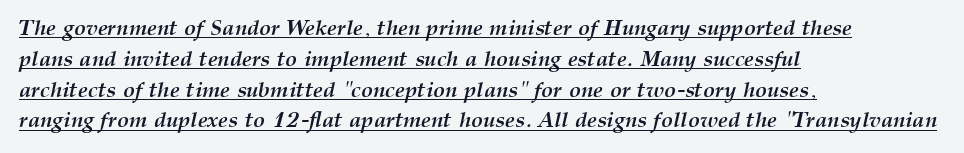
The image shows 22 px bold type, italic (leaning right); set left-aligned, normal line spacing (1.4x), normal letter spacing, underlined.
